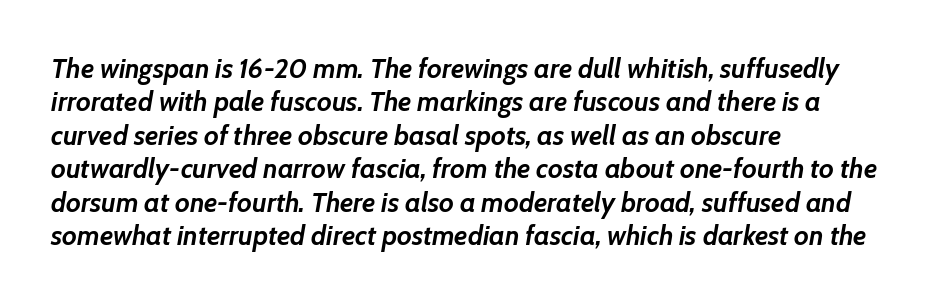
Line starts are locked; line ends wander. Only glyphs here, with clear space below each row. In terms of letterspacing, this is plain default setting. It's the slanting kind of type. Students, this is bold: see how much ink each stroke carries.
